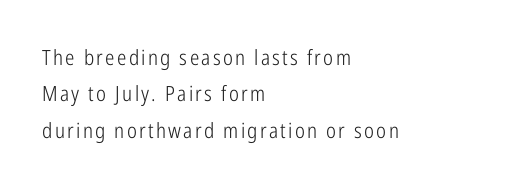
{"italic": "no", "bold": "no", "underline": "no", "align": "left", "line_spacing_ratio": 1.73, "glyph_px": 21}
